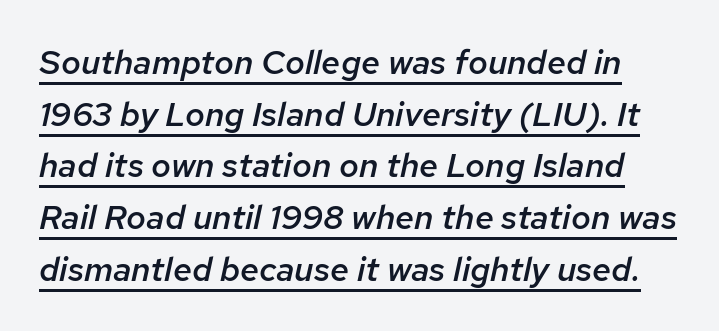
The rendering uses natural spacing where letterforms have individual widths. Is the type bold? Partly — it's a semibold, heavier than regular but not fully bold. Caption: lettering with a line underneath. In terms of letterspacing, this is plain default setting. Designer's note — italics engaged.
